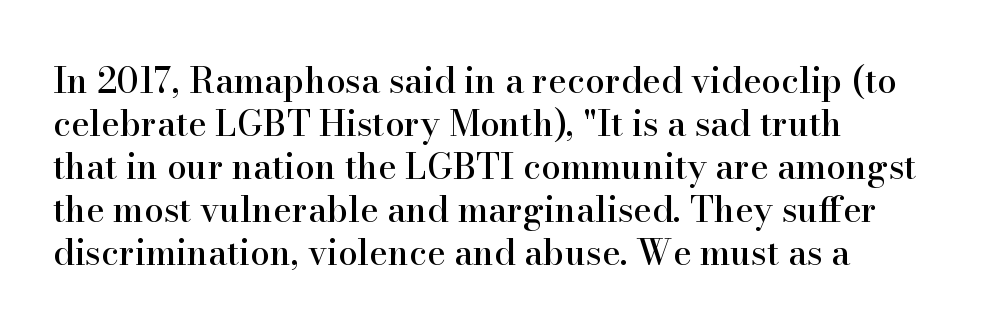
The image shows 35 px serif type, upright; set left-aligned, line spacing 1.23x, normal letter spacing, not underlined; high stroke contrast and a small x-height.
